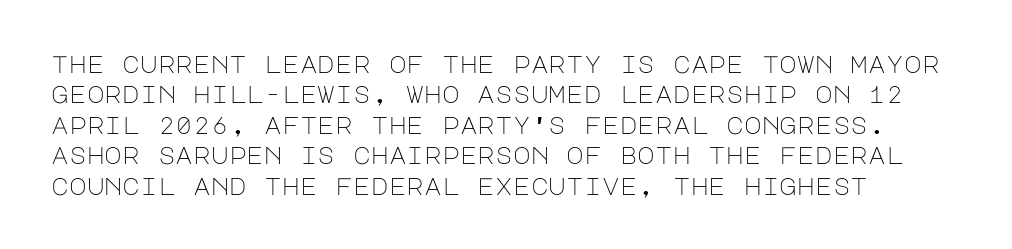
{"italic": "no", "bold": "no", "underline": "no", "align": "left", "line_spacing": "normal", "line_spacing_ratio": 1.27, "letter_spacing": "normal", "letter_spacing_em": 0.0, "glyph_px": 24}
